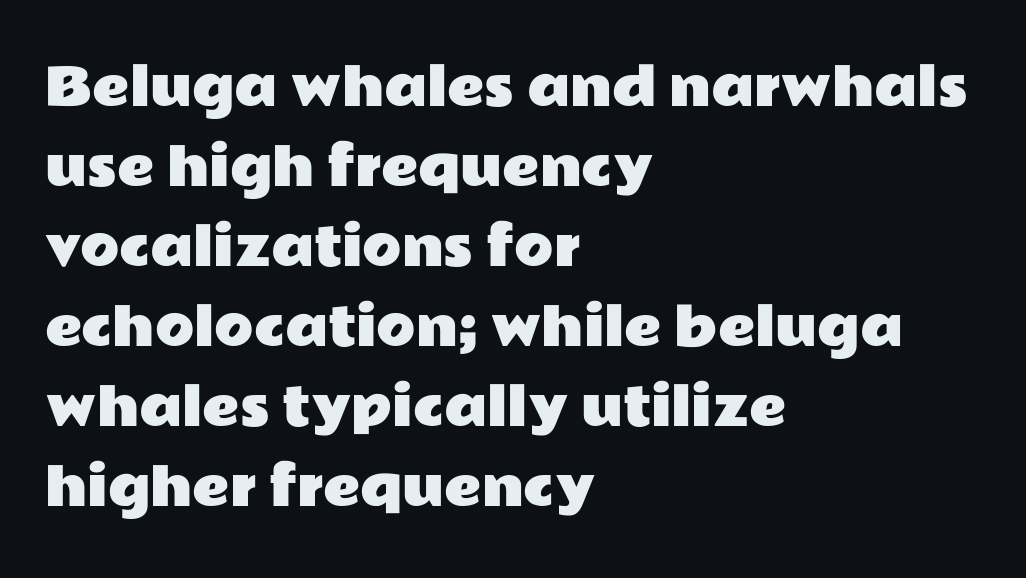
The image shows 51 px wide sans-serif type, upright; set left-aligned, normal line spacing (1.57x), normal letter spacing, not underlined; low stroke contrast and a medium x-height.
